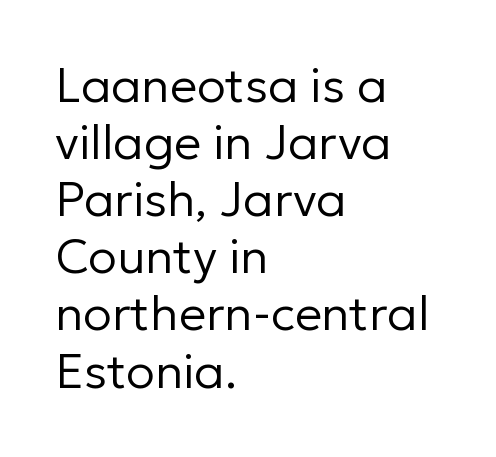
The image shows 48 px regular-weight sans-serif type, upright; set left-aligned, line spacing 1.19x, normal letter spacing, not underlined; low stroke contrast and a medium x-height.
